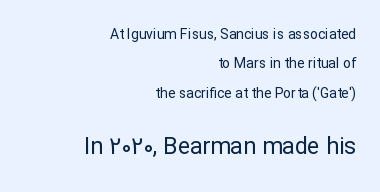
Visually, the bottom section dominates because its glyphs are scaled up. Loosely led — the rows are spread out. There is no visible air inserted between adjacent glyphs. The space directly below the letters is spotless.
